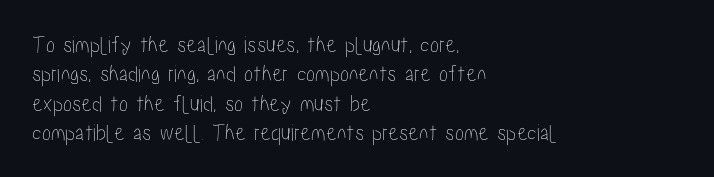
Q: Is the text italic (slanted)? A: No, it is upright.
Q: Is the text underlined? A: No.
Q: How is the paragraph aligned? A: Left-aligned.
Q: Is the spacing between letters normal or unusually wide? A: Normal.
